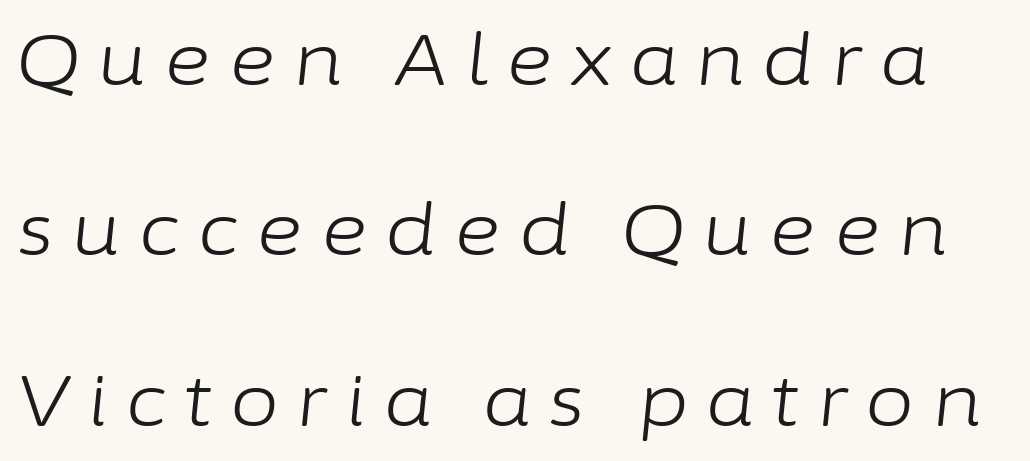
The image shows 71 px light type, italic (leaning right); set loose line spacing (2.4x), unusually wide letter spacing (+0.25 em), not underlined; low stroke contrast and a medium x-height.
